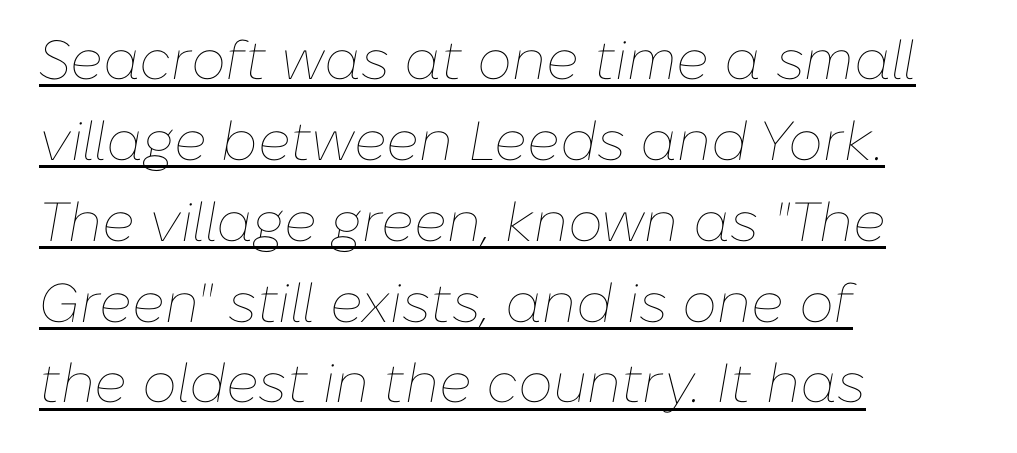
This rendering features underlined lettering. The passage shown leans; its letterforms are oblique. Standard letterfit; no display-style spreading of the glyphs. Is this a heavy cut? Hardly; it is regular or lighter. The letters advance in unequal steps, a hallmark of proportional type.
